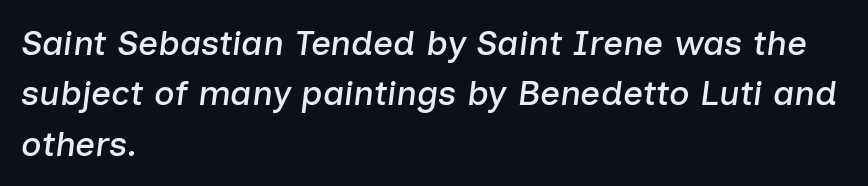
The image shows 35 px text type, italic (leaning right); set left-aligned, normal line spacing (1.44x), normal letter spacing, not underlined; low stroke contrast and a medium x-height.
